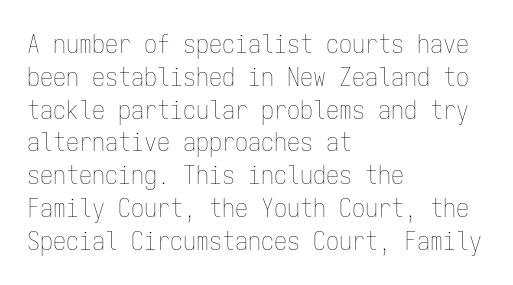
{"italic": "no", "bold": "no", "underline": "no", "align": "left", "line_spacing": "normal", "line_spacing_ratio": 1.26, "letter_spacing": "normal", "letter_spacing_em": 0.0, "glyph_px": 26}
